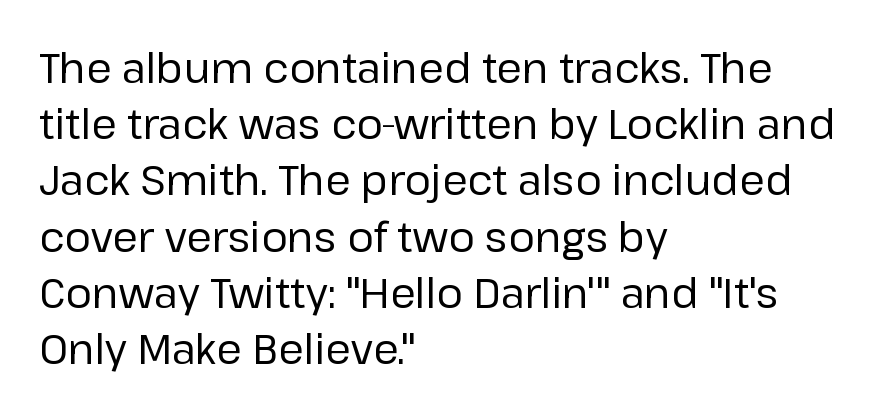
Q: Is the text bold? A: No.
Q: Is the text italic (slanted)? A: No, it is upright.
Q: Is the typeface a serif or a sans-serif typeface? A: Sans-serif.
Q: Is the text underlined? A: No.
Q: How is the paragraph aligned? A: Left-aligned.
Q: Is the spacing between letters normal or unusually wide? A: Normal.
Q: Is the spacing between lines tight, normal or loose? A: Normal.
Q: Width (condensed, normal, or wide)? A: Normal.
Q: Stroke contrast? A: Low.
Q: x-height? A: Medium.
Q: Monospaced? A: No.
